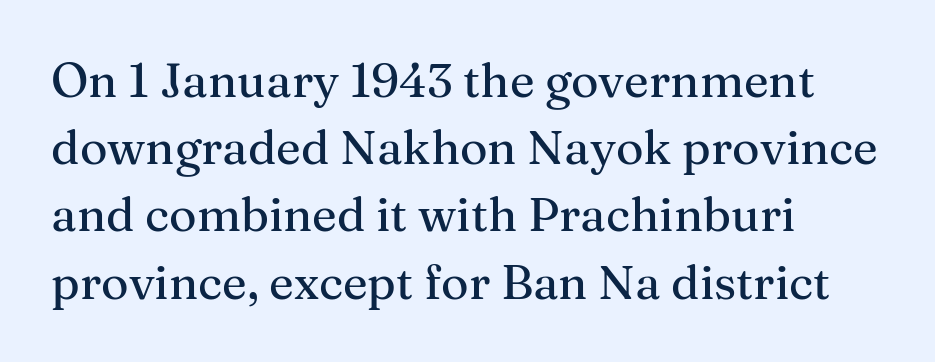
Unmarked baselines from the first word to the last. The axis of the letterforms is exactly vertical. Standard letterfit; no display-style spreading of the glyphs. The letters carry serifs — small finishing strokes at the ends of their stems. Alignment: flush left.
